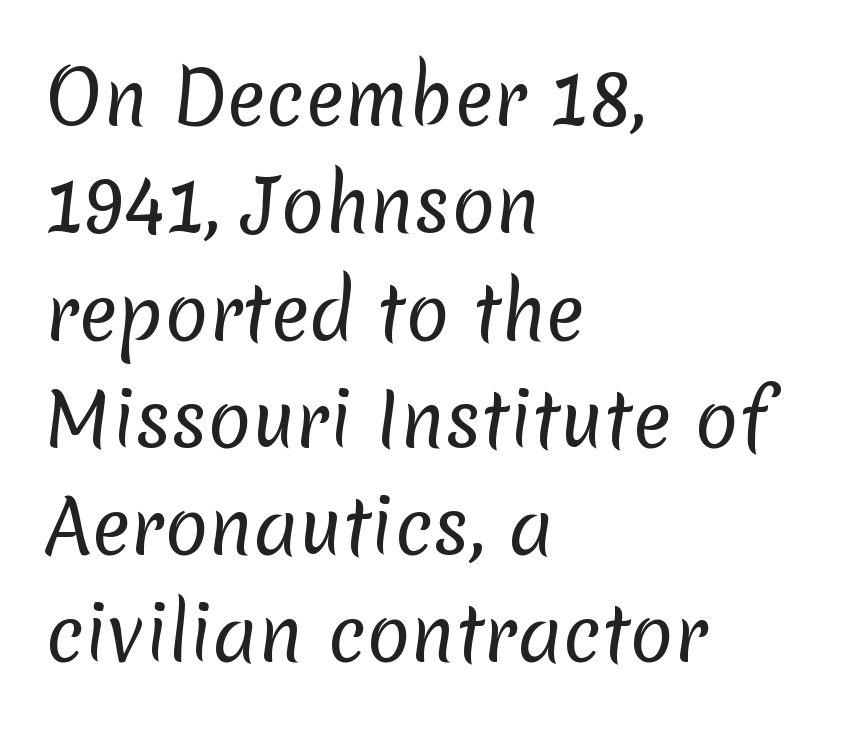
The rendering uses natural spacing where letterforms have individual widths. Observe the ordinary spacing: letters are neighbours, not strangers. Serifs: no, the terminals of the letterforms are clean. Is the stroke heavy? The answer is a plain regular-or-lighter. A student would call this left alignment; a typographer would say flush left, rag right. One glance says typical: line gaps are just what's usual.
